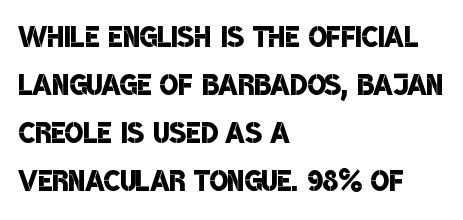
Q: Is the text bold? A: Semi-bold.
Q: Is the typeface a serif or a sans-serif typeface? A: Sans-serif.
Q: Is the text underlined? A: No.
Q: How is the paragraph aligned? A: Left-aligned.
Q: Is the spacing between letters normal or unusually wide? A: Normal.
Q: Width (condensed, normal, or wide)? A: Condensed.
Q: Stroke contrast? A: Low.
Q: x-height? A: Large.
Q: Monospaced? A: No.
